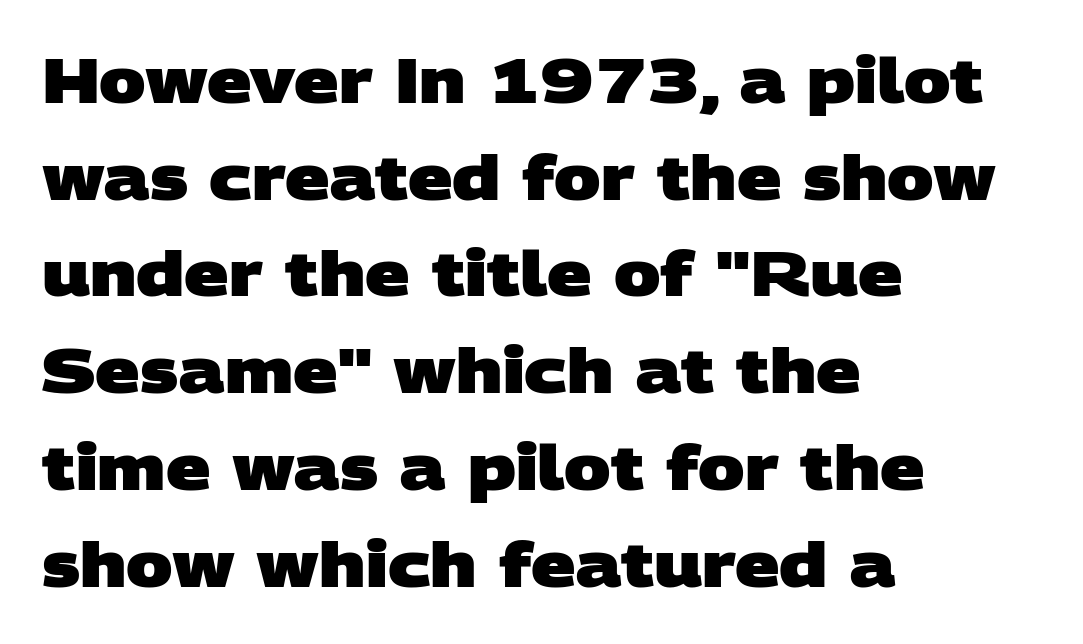
{"serif": "no", "bold": "yes", "weight": "heavy", "width": "wide", "stroke_contrast": "low", "x_height": "large", "monospaced": "no", "underline": "no", "align": "left", "line_spacing": "normal", "line_spacing_ratio": 1.56, "letter_spacing": "normal", "letter_spacing_em": 0.0, "glyph_px": 62}
